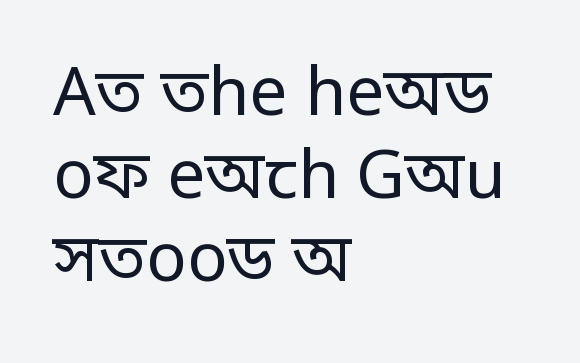
Q: Is the text bold? A: No.
Q: Is the text italic (slanted)? A: No, it is upright.
Q: Is the typeface a serif or a sans-serif typeface? A: Sans-serif.
Q: Is the text underlined? A: No.
Q: How is the paragraph aligned? A: Left-aligned.
Q: Is the spacing between letters normal or unusually wide? A: Normal.
Q: Width (condensed, normal, or wide)? A: Condensed.
Q: Stroke contrast? A: Low.
Q: Monospaced? A: No.
